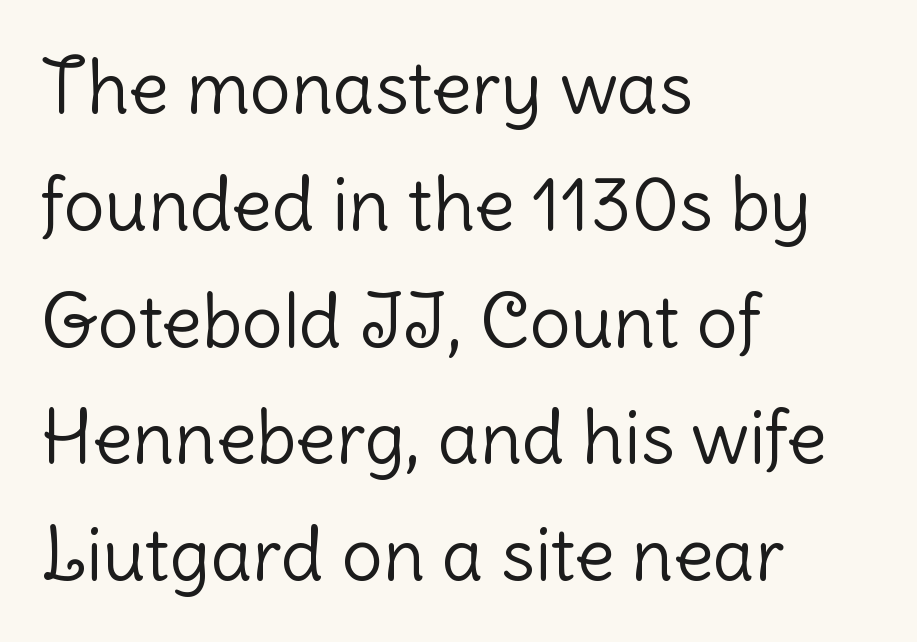
Q: Is the text bold? A: No.
Q: Is the text italic (slanted)? A: No, it is upright.
Q: Is the typeface a serif or a sans-serif typeface? A: Sans-serif.
Q: Is the text underlined? A: No.
Q: How is the paragraph aligned? A: Left-aligned.
Q: Is the spacing between letters normal or unusually wide? A: Normal.
Q: Is the spacing between lines tight, normal or loose? A: Normal.
Q: Width (condensed, normal, or wide)? A: Normal.
Q: Stroke contrast? A: Low.
Q: x-height? A: Medium.
Q: Monospaced? A: No.
